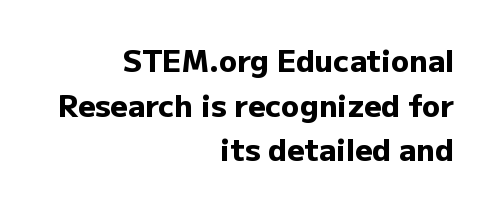
Q: Is the text bold? A: Yes.
Q: Is the text italic (slanted)? A: No, it is upright.
Q: Is the typeface a serif or a sans-serif typeface? A: Sans-serif.
Q: Is the text underlined? A: No.
Q: How is the paragraph aligned? A: Right-aligned.
Q: Is the spacing between letters normal or unusually wide? A: Normal.
Q: Is the spacing between lines tight, normal or loose? A: Normal.
Q: Width (condensed, normal, or wide)? A: Normal.
Q: Stroke contrast? A: Low.
Q: x-height? A: Medium.
Q: Monospaced? A: No.
